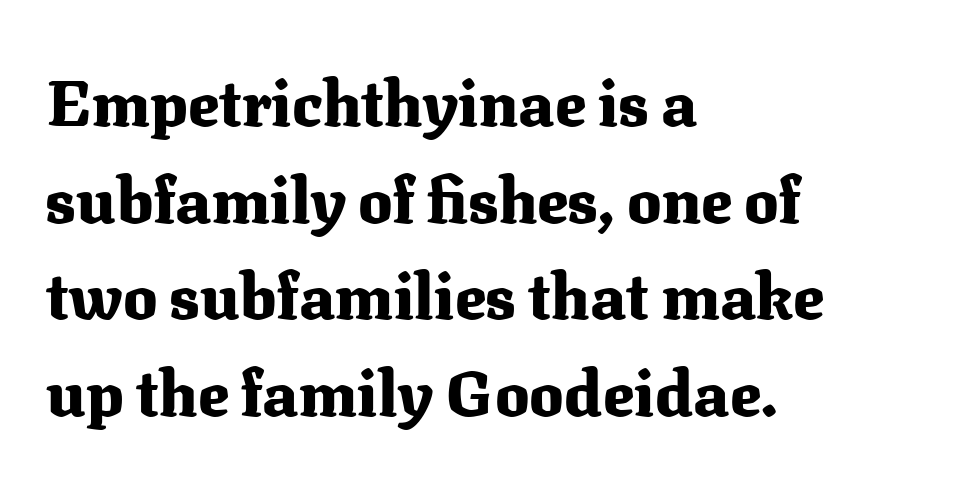
You can tell it's not italic because the verticals are truly vertical. Each new line begins a customary step beneath the previous one. The tracking reads as untouched default to a designer's eye. How heavy is the stroke? Heavy — this is a bold.
